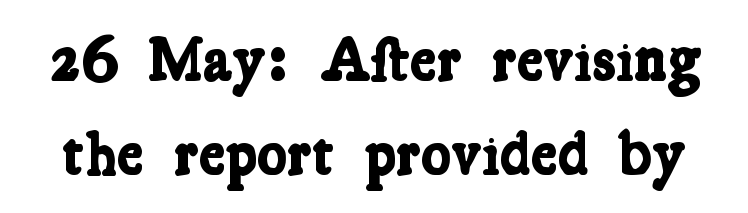
The tracking reads as untouched default to a designer's eye. Type without underlining. Typographic density is high because the face is bold. Leading matches the norm, producing a regular column.
